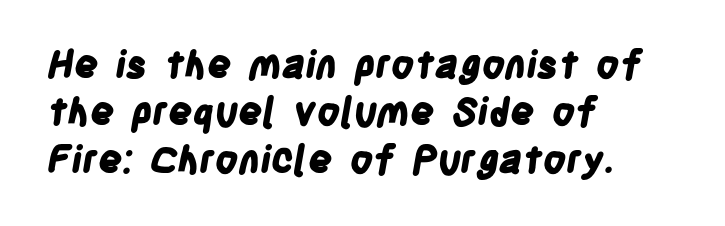
Q: Is the text bold? A: Yes.
Q: Is the typeface a serif or a sans-serif typeface? A: Sans-serif.
Q: Is the text underlined? A: No.
Q: How is the paragraph aligned? A: Left-aligned.
Q: Is the spacing between letters normal or unusually wide? A: Normal.
Q: Is the spacing between lines tight, normal or loose? A: Normal.
Q: Width (condensed, normal, or wide)? A: Condensed.
Q: Stroke contrast? A: Low.
Q: x-height? A: Large.
Q: Monospaced? A: No.
